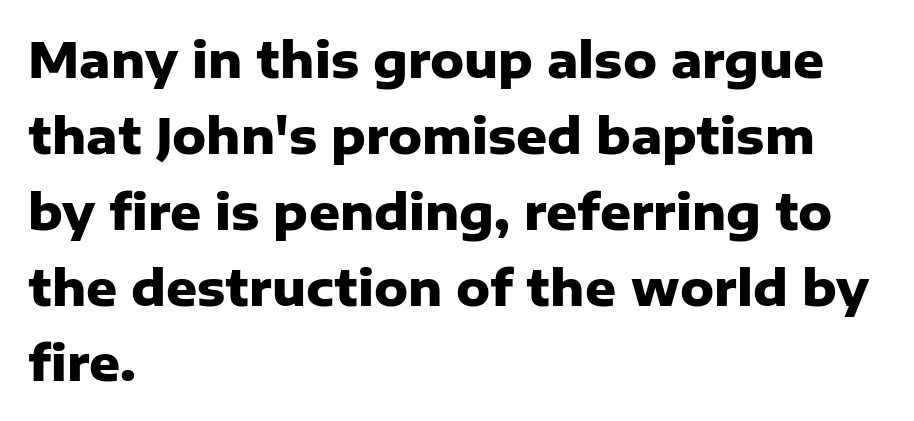
{"serif": "no", "italic": "no", "bold": "yes", "weight": "heavy", "width": "normal", "stroke_contrast": "low", "x_height": "medium", "monospaced": "no", "underline": "no", "align": "left", "line_spacing": "normal", "line_spacing_ratio": 1.58, "letter_spacing": "normal", "letter_spacing_em": 0.0, "glyph_px": 48}
